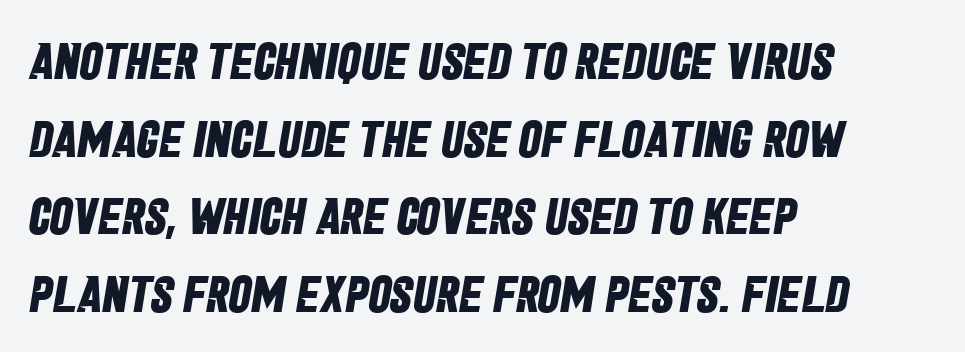
Honestly, the letter spacing is just normal — you wouldn't notice it. Lines of text with bare space underneath. In CSS terms this would be text-align: left. Here the designer chose a conventional face with non-uniform glyph widths.
